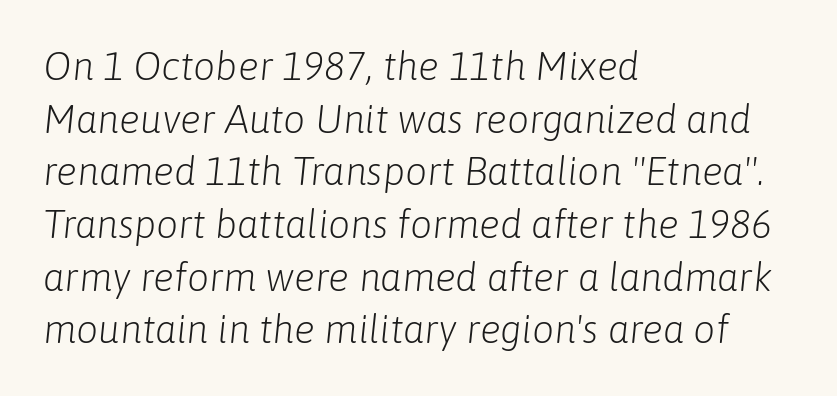
{"italic": "yes", "lean": "right", "slant_degrees": 6, "bold": "no", "weight": "light", "width": "normal", "stroke_contrast": "low", "x_height": "medium", "monospaced": "no", "underline": "no", "align": "left", "line_spacing": "normal", "line_spacing_ratio": 1.35, "letter_spacing": "normal", "letter_spacing_em": 0.0, "glyph_px": 39}
